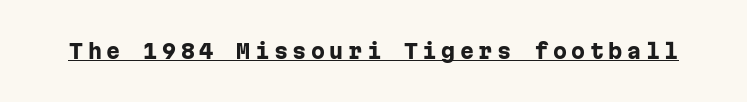
The letters are spread apart with noticeably loose tracking. This sample carries an underscore along the baseline area. Tall strokes in this sample are plumb rather than angled. On the weight axis this lands at bold, roughly 700.
